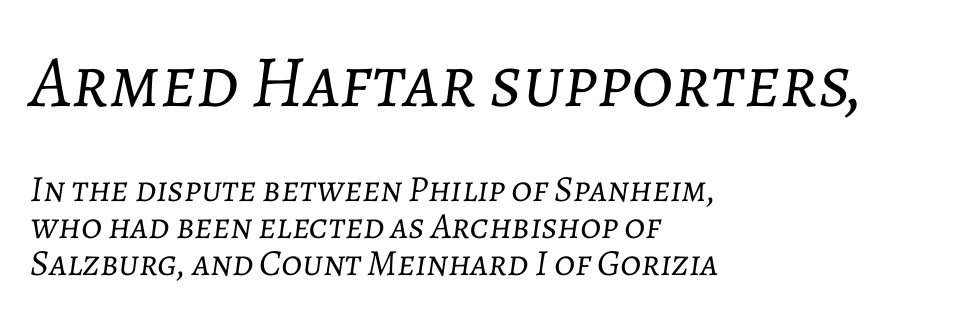
Tightly led — the rows are bunched. The setting favours the left margin, as ordinary paragraphs usually do. This is oblique type, the kind used for emphasis or titles. This sample uses plain, unmodified letter spacing. A light-to-regular cut is what we see here.
